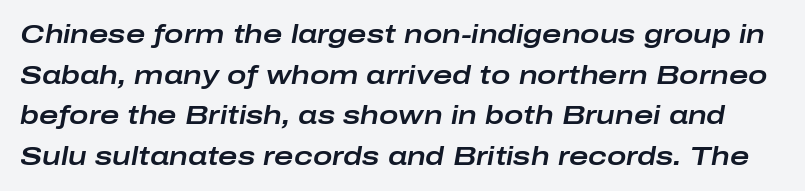
The image shows 26 px text type, italic (leaning right); set normal line spacing (1.56x), normal letter spacing, not underlined.
